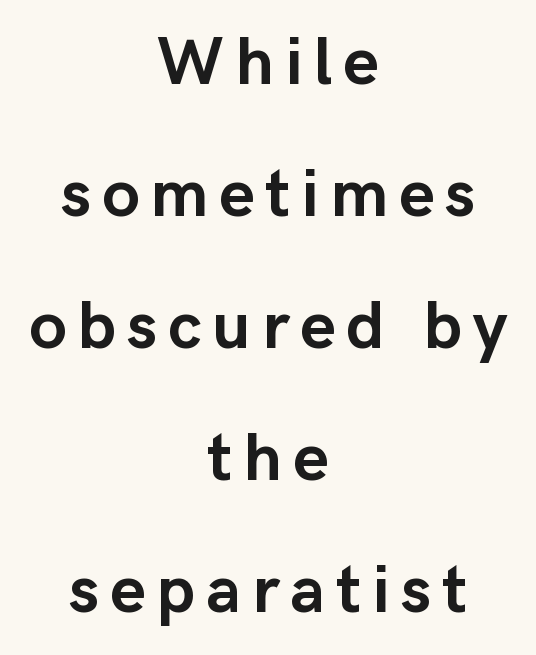
Q: Is the text bold? A: Yes.
Q: Is the text italic (slanted)? A: No, it is upright.
Q: Is the typeface a serif or a sans-serif typeface? A: Sans-serif.
Q: Is the text underlined? A: No.
Q: How is the paragraph aligned? A: Centered.
Q: Is the spacing between lines tight, normal or loose? A: Loose.
Q: Width (condensed, normal, or wide)? A: Normal.
Q: Stroke contrast? A: Low.
Q: x-height? A: Medium.
Q: Monospaced? A: No.
